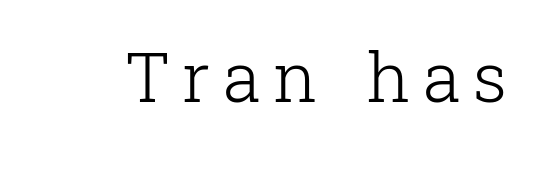
Q: Is the text bold? A: No.
Q: Is the text italic (slanted)? A: No, it is upright.
Q: Is the typeface a serif or a sans-serif typeface? A: Serif.
Q: Is the text underlined? A: No.
Q: Width (condensed, normal, or wide)? A: Normal.
Q: Stroke contrast? A: Low.
Q: x-height? A: Medium.
Q: Monospaced? A: No.
